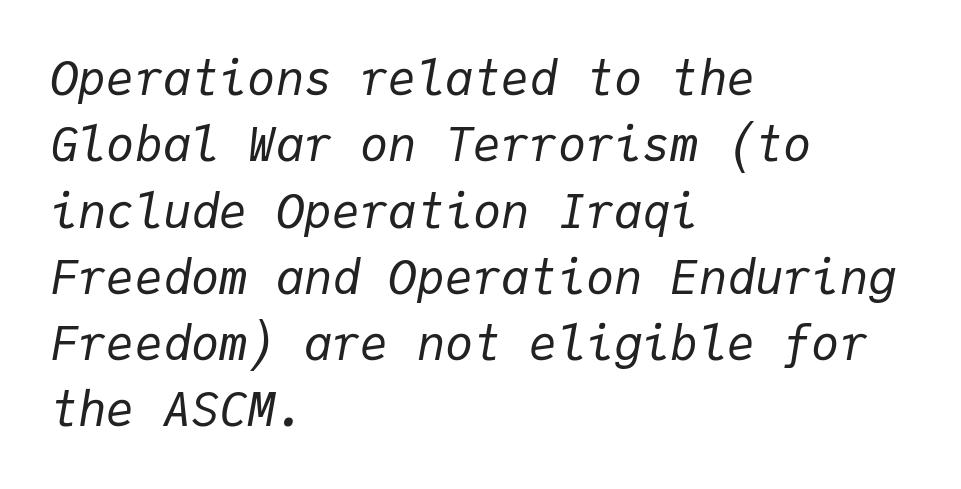
{"italic": "yes", "lean": "right", "slant_degrees": 9, "bold": "no", "weight": "regular", "width": "normal", "stroke_contrast": "low", "x_height": "medium", "monospaced": "yes", "underline": "no", "align": "left", "line_spacing": "normal", "line_spacing_ratio": 1.41, "letter_spacing": "normal", "letter_spacing_em": 0.0, "glyph_px": 47}
